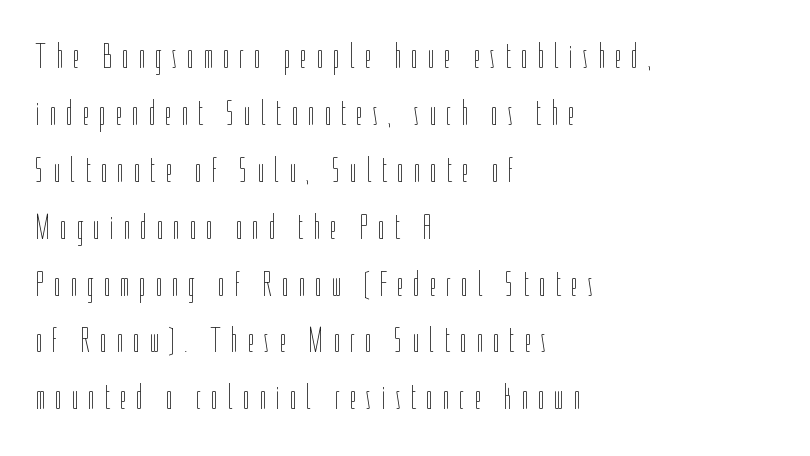
{"italic": "no", "bold": "no", "weight": "thin", "width": "condensed", "stroke_contrast": "low", "x_height": "medium", "monospaced": "no", "underline": "no", "align": "left", "line_spacing": "normal", "line_spacing_ratio": 1.58, "letter_spacing": "wide", "letter_spacing_em": 0.26, "glyph_px": 36}
